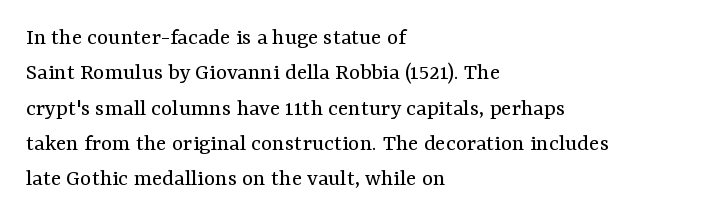
{"italic": "no", "bold": "no", "underline": "no", "align": "left", "line_spacing": "normal", "line_spacing_ratio": 1.47, "letter_spacing": "normal", "letter_spacing_em": 0.0, "glyph_px": 24}
